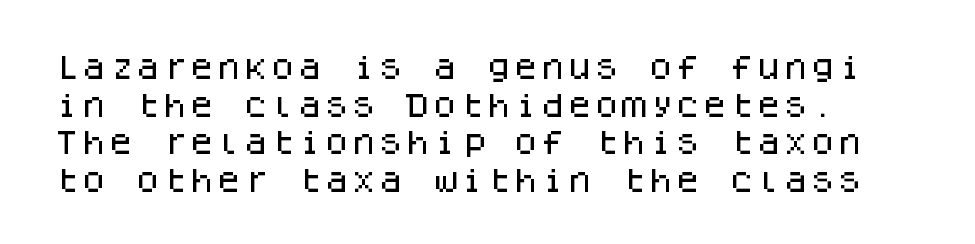
{"italic": "no", "underline": "no", "line_spacing": "normal", "line_spacing_ratio": 1.39, "letter_spacing": "normal", "letter_spacing_em": 0.0, "glyph_px": 27}
